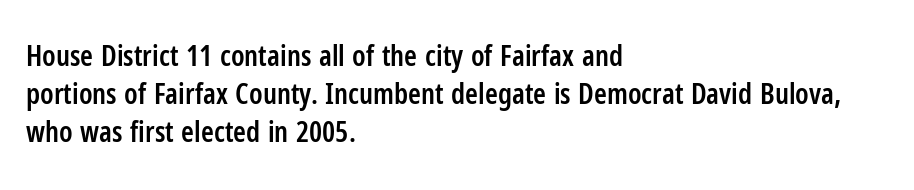
{"serif": "no", "italic": "no", "bold": "semi", "weight": "semibold", "width": "condensed", "stroke_contrast": "low", "x_height": "medium", "monospaced": "no", "underline": "no", "align": "left", "line_spacing": "normal", "line_spacing_ratio": 1.31, "letter_spacing": "normal", "letter_spacing_em": 0.0, "glyph_px": 29}
